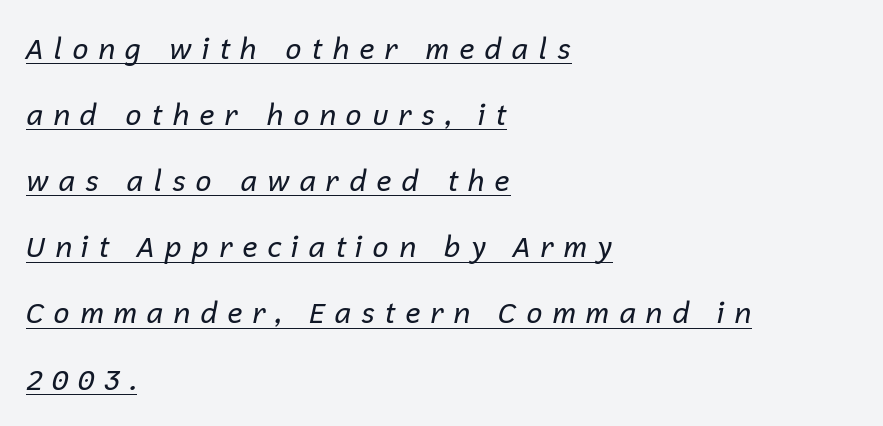
{"italic": "yes", "lean": "right", "slant_degrees": 12, "bold": "no", "weight": "regular", "width": "normal", "stroke_contrast": "low", "x_height": "medium", "monospaced": "no", "underline": "yes", "align": "left", "line_spacing": "loose", "line_spacing_ratio": 2.28, "letter_spacing": "wide", "letter_spacing_em": 0.31, "glyph_px": 29}
